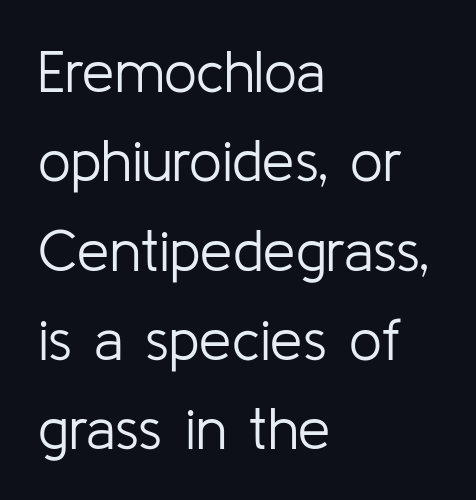
{"serif": "no", "italic": "no", "bold": "no", "weight": "light", "width": "normal", "stroke_contrast": "low", "x_height": "medium", "monospaced": "no", "underline": "no", "align": "left", "line_spacing": "normal", "line_spacing_ratio": 1.54, "letter_spacing": "normal", "letter_spacing_em": 0.0, "glyph_px": 58}
